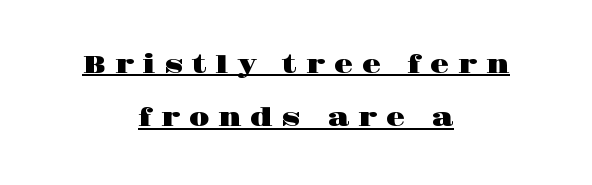
{"italic": "no", "underline": "yes", "align": "center", "line_spacing": "loose", "line_spacing_ratio": 2.14, "letter_spacing": "wide", "letter_spacing_em": 0.34, "glyph_px": 25}
